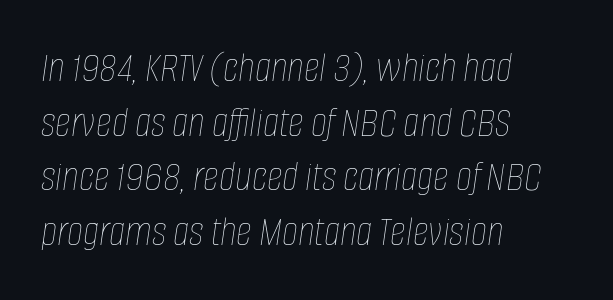
{"italic": "yes", "lean": "right", "slant_degrees": 8, "bold": "no", "weight": "thin", "width": "condensed", "stroke_contrast": "low", "x_height": "large", "monospaced": "no", "underline": "no", "align": "left", "line_spacing_ratio": 1.24, "letter_spacing": "normal", "letter_spacing_em": 0.0, "glyph_px": 44}
